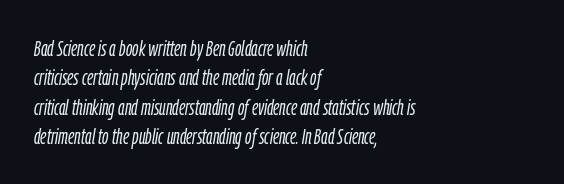
The image shows 22 px text type, italic (leaning right); set left-aligned, normal line spacing (1.34x), normal letter spacing, not underlined.
